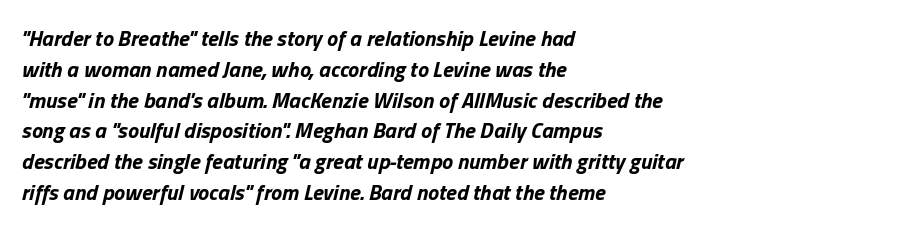
{"italic": "yes", "lean": "right", "slant_degrees": 13, "bold": "yes", "underline": "no", "align": "left", "line_spacing": "normal", "line_spacing_ratio": 1.4, "letter_spacing": "normal", "letter_spacing_em": 0.0, "glyph_px": 22}
